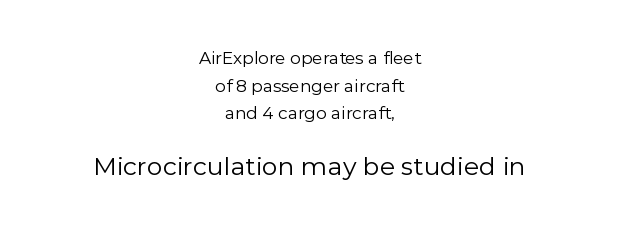
The image shows 25 px text type, upright; set centered, normal line spacing (1.62x), normal letter spacing, not underlined; the second (bottom) block is 1.47x larger.
